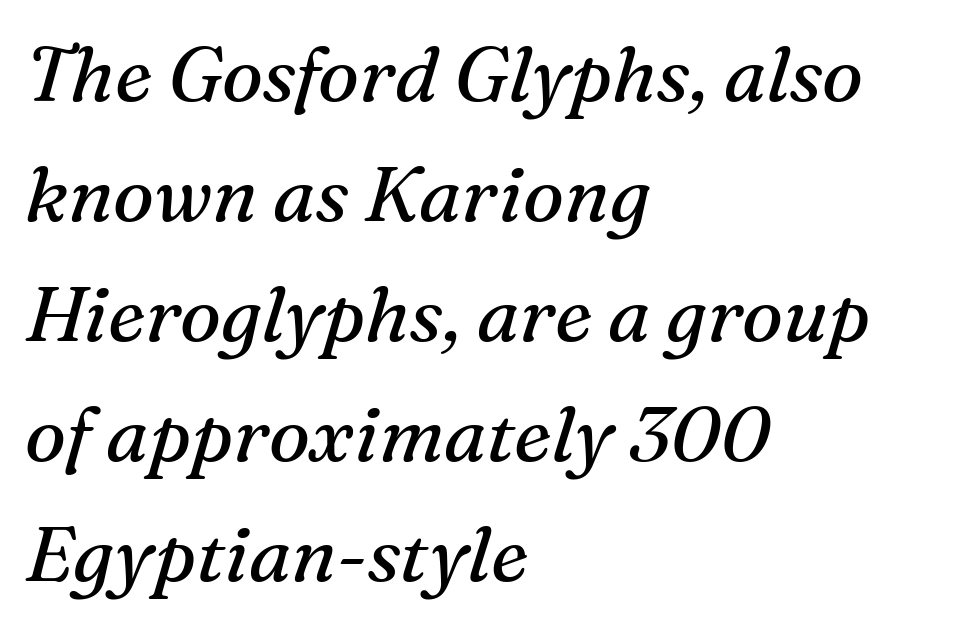
{"serif": "yes", "italic": "yes", "lean": "right", "slant_degrees": 16, "bold": "no", "weight": "regular", "width": "normal", "stroke_contrast": "medium", "x_height": "medium", "monospaced": "no", "underline": "no", "align": "left", "line_spacing": "normal", "line_spacing_ratio": 1.56, "letter_spacing": "normal", "letter_spacing_em": 0.0, "glyph_px": 77}
